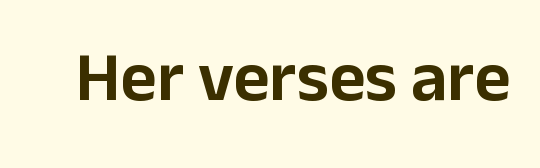
{"serif": "no", "italic": "no", "width": "normal", "stroke_contrast": "low", "x_height": "medium", "monospaced": "no", "underline": "no", "letter_spacing": "normal", "letter_spacing_em": 0.0, "glyph_px": 70}
